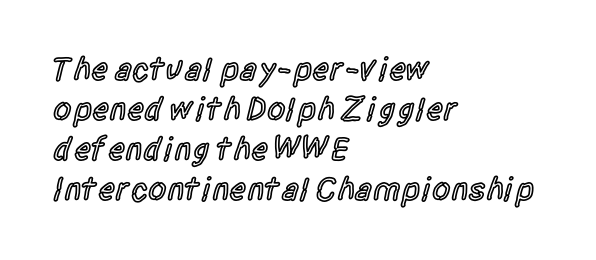
Q: Is the text bold? A: Semi-bold.
Q: Is the text italic (slanted)? A: Yes.
Q: Is the typeface a serif or a sans-serif typeface? A: Sans-serif.
Q: Is the text underlined? A: No.
Q: How is the paragraph aligned? A: Left-aligned.
Q: Is the spacing between letters normal or unusually wide? A: Normal.
Q: Width (condensed, normal, or wide)? A: Condensed.
Q: x-height? A: Large.
Q: Monospaced? A: No.
